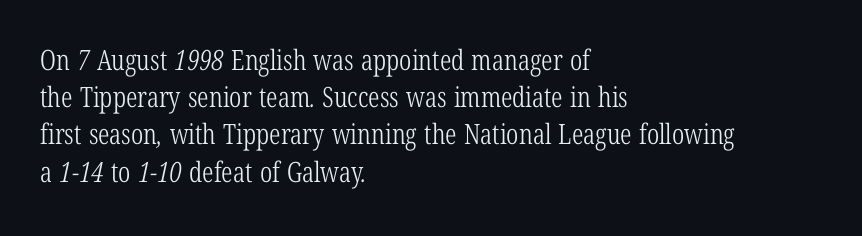
Serifs: yes, visible at the terminals of the letterforms. Students, observe: this is what conventionally led text looks like. On a weight scale, this lands at 450 or below. Between one letter and the next there's only the usual sliver of space.
